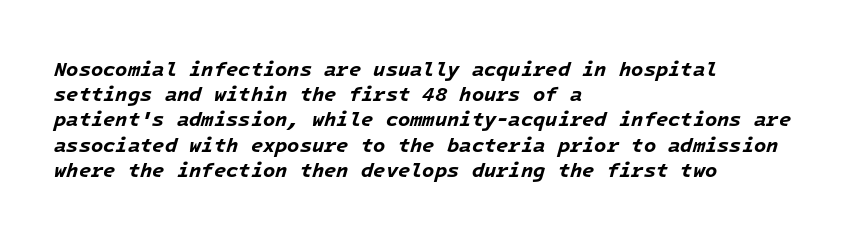
{"italic": "yes", "lean": "right", "slant_degrees": 16, "bold": "yes", "underline": "no", "align": "left", "line_spacing": "normal", "line_spacing_ratio": 1.26, "letter_spacing": "normal", "letter_spacing_em": 0.0, "glyph_px": 20}
